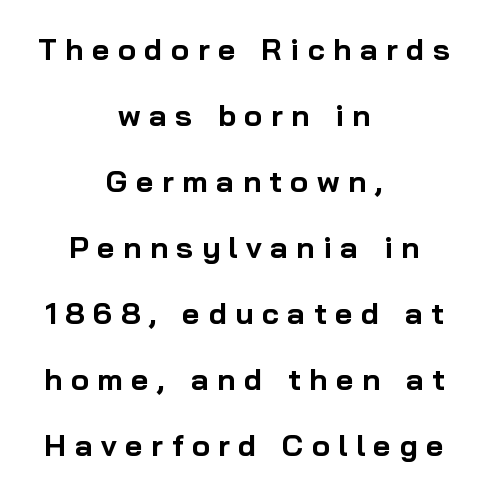
The rendering inserts visible extra space after every character. Notice how the passage keeps no hard edge, just a central spine. The designer dialed line spacing up above the default. Note the varied advance widths — an 'i' is clearly narrower than an 'm'. The passage shown is not underscored anywhere. The letters carry no serifs — their stems end cleanly without finishing strokes.
